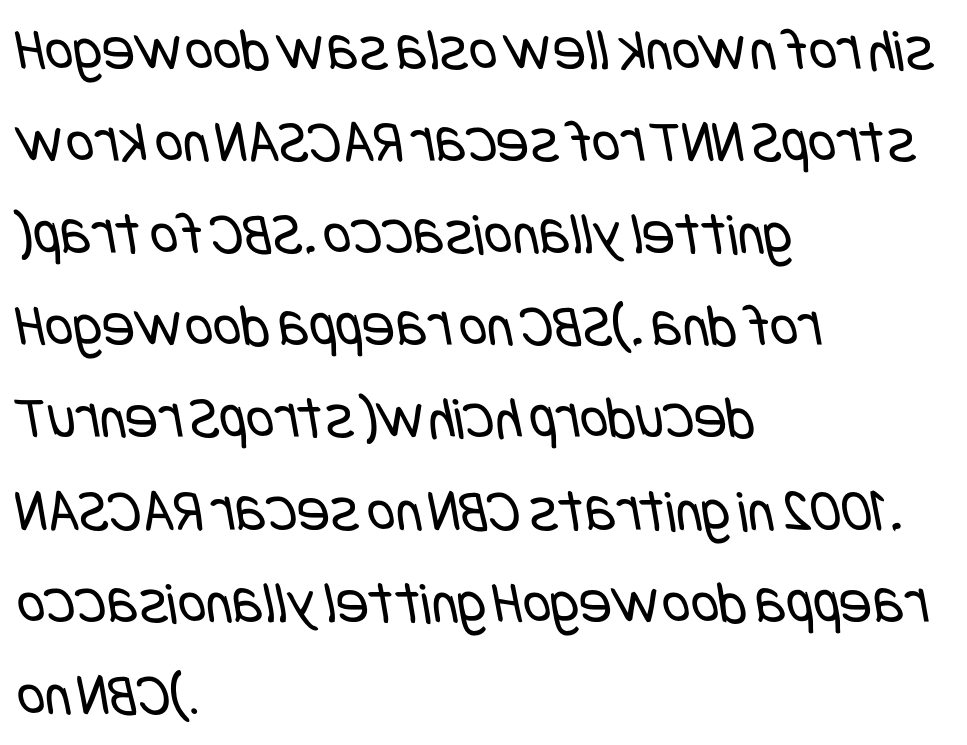
The image shows 61 px regular-weight, condensed sans-serif type; set left-aligned, normal line spacing (1.51x), normal letter spacing, not underlined; low stroke contrast and a large x-height.
